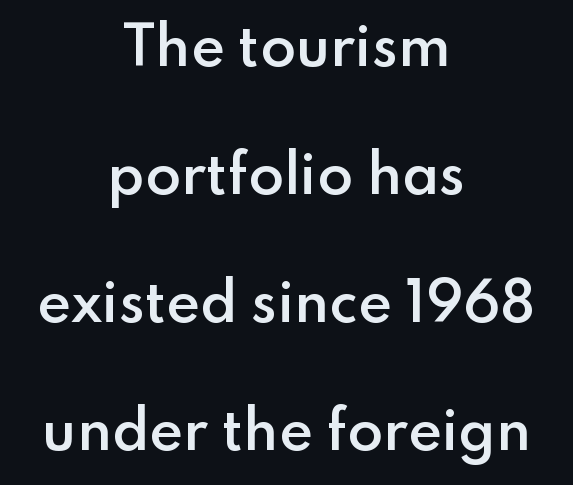
The image shows 52 px semibold sans-serif type, upright; set centered, loose line spacing (2.46x), normal letter spacing, not underlined; low stroke contrast and a small x-height.
